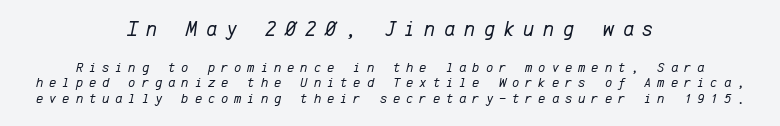
The letters in the upper block stand taller than those in the block below. Check the space under the baseline: it is left empty. Tracking here is generous; glyphs stand well apart from one another. The paragraph shown floats in the horizontal middle.
